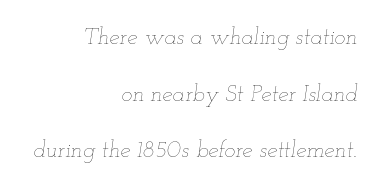
The image shows 23 px text type, italic (leaning right); set right-aligned, loose line spacing (2.46x), normal letter spacing, not underlined.
